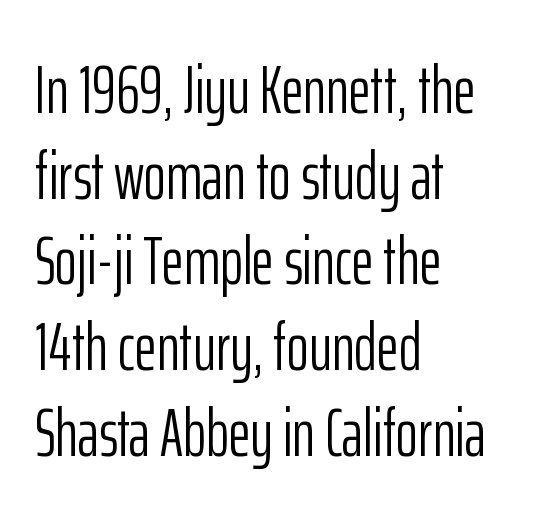
Q: Is the text bold? A: No.
Q: Is the text italic (slanted)? A: No, it is upright.
Q: Is the typeface a serif or a sans-serif typeface? A: Sans-serif.
Q: Is the text underlined? A: No.
Q: How is the paragraph aligned? A: Left-aligned.
Q: Is the spacing between letters normal or unusually wide? A: Normal.
Q: Is the spacing between lines tight, normal or loose? A: Normal.
Q: Width (condensed, normal, or wide)? A: Condensed.
Q: Stroke contrast? A: Low.
Q: x-height? A: Medium.
Q: Monospaced? A: No.
